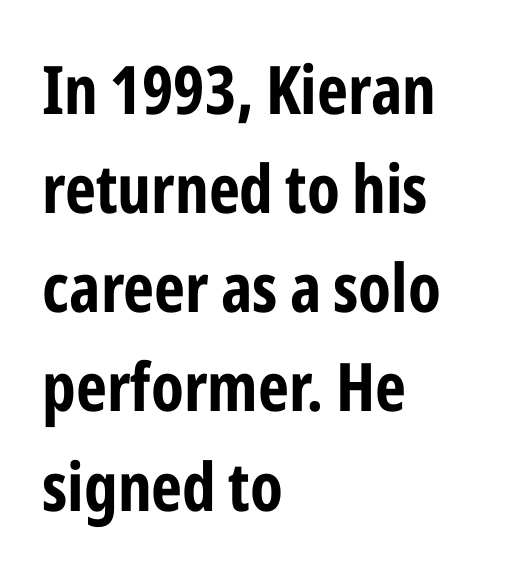
Every letter is thick-stroked: bold, no question. The text block is weighted toward the left margin, trailing off unevenly rightward. Regarding leading, the lines here are spaced in the standard way. Think of a printed novel: that variable character pitch is what you see here. The passage shown is not underscored anywhere.
